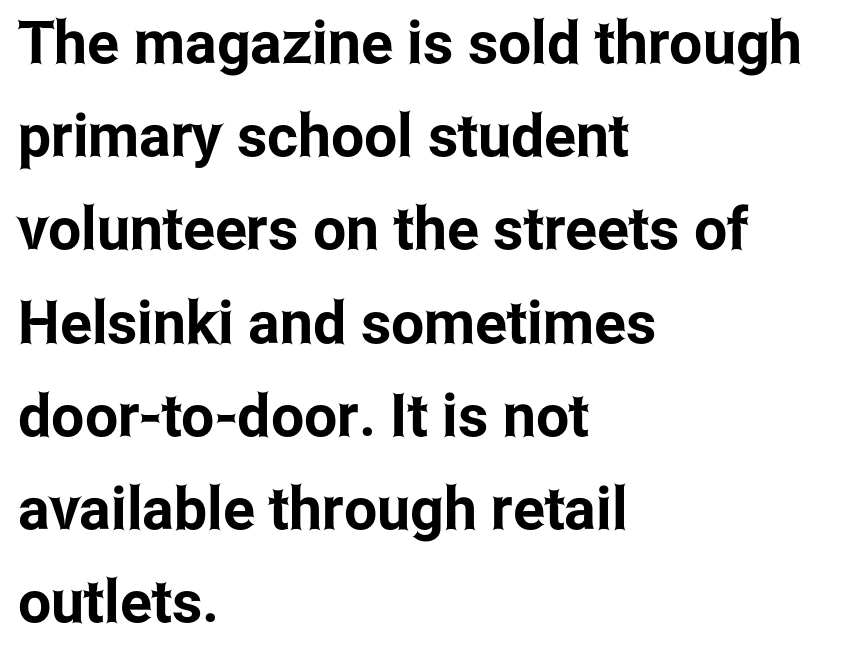
{"serif": "no", "italic": "no", "width": "condensed", "stroke_contrast": "low", "x_height": "medium", "monospaced": "no", "underline": "no", "align": "left", "line_spacing": "normal", "line_spacing_ratio": 1.58, "letter_spacing": "normal", "letter_spacing_em": 0.0, "glyph_px": 59}
